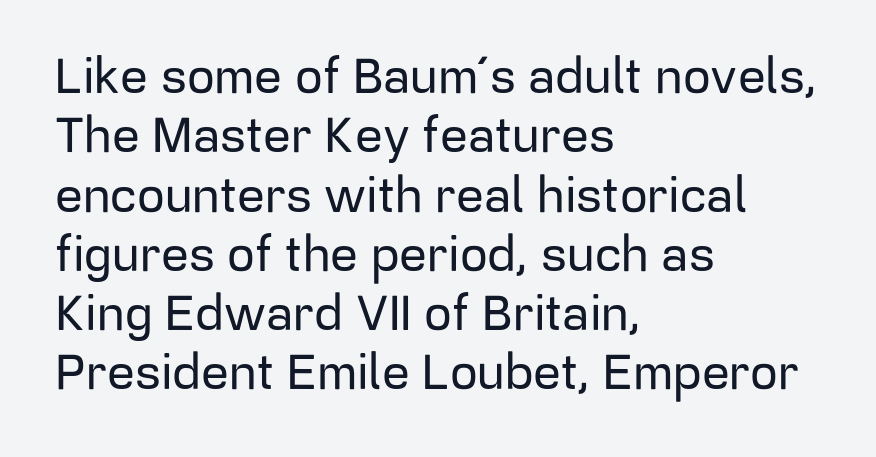
Q: Is the text italic (slanted)? A: No, it is upright.
Q: Is the typeface a serif or a sans-serif typeface? A: Sans-serif.
Q: Is the text underlined? A: No.
Q: How is the paragraph aligned? A: Left-aligned.
Q: Is the spacing between letters normal or unusually wide? A: Normal.
Q: Width (condensed, normal, or wide)? A: Normal.
Q: Stroke contrast? A: Low.
Q: x-height? A: Medium.
Q: Monospaced? A: No.
